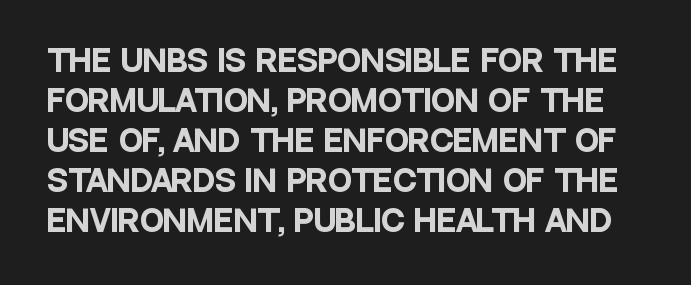
The image shows 29 px heavy, condensed sans-serif type, upright; set normal line spacing (1.38x), normal letter spacing, not underlined; low stroke contrast and a large x-height.
